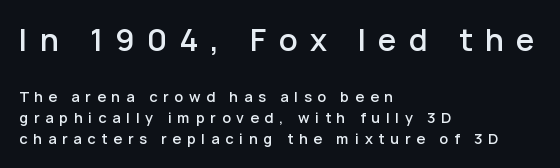
Proportional: the letters do not fall into vertical columns. This is the regular roman posture of the typeface. The letters in the upper block stand taller than those in the block below. Reading down the block, your eye returns to a fixed left position each line. Look at the tracking — it's clearly loosened, letters drifting apart. This is moderately heavy type, rendered in semibold.
